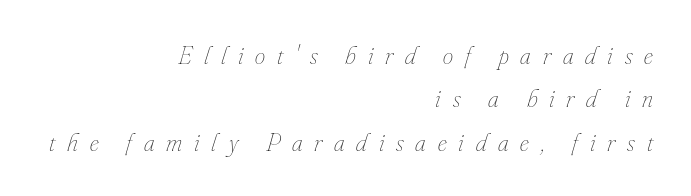
Q: Is the text bold? A: No.
Q: Is the text italic (slanted)? A: Yes, it leans right by about 16 degrees.
Q: Is the text underlined? A: No.
Q: How is the paragraph aligned? A: Right-aligned.
Q: Is the spacing between letters normal or unusually wide? A: Unusually wide.
Q: Is the spacing between lines tight, normal or loose? A: Normal.
